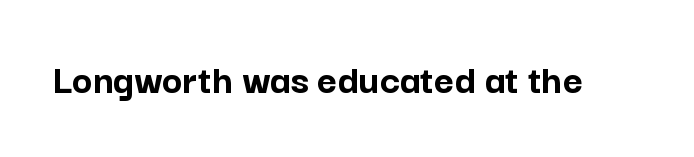
Q: Is the text bold? A: Yes.
Q: Is the text italic (slanted)? A: No, it is upright.
Q: Is the typeface a serif or a sans-serif typeface? A: Sans-serif.
Q: Is the text underlined? A: No.
Q: Is the spacing between letters normal or unusually wide? A: Normal.
Q: Width (condensed, normal, or wide)? A: Normal.
Q: Stroke contrast? A: Low.
Q: x-height? A: Medium.
Q: Monospaced? A: No.
